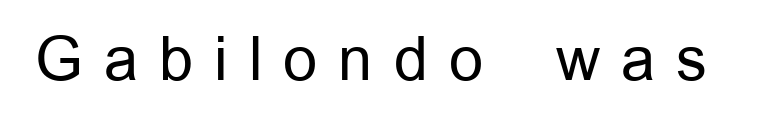
{"serif": "no", "italic": "no", "bold": "no", "weight": "regular", "width": "normal", "stroke_contrast": "low", "x_height": "medium", "monospaced": "no", "underline": "no", "letter_spacing": "wide", "letter_spacing_em": 0.35, "glyph_px": 60}
